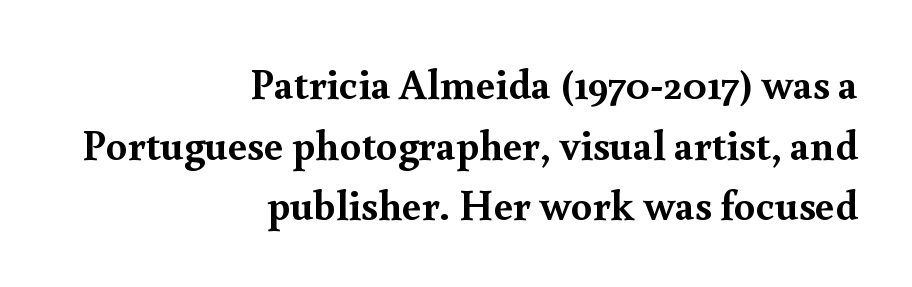
{"serif": "yes", "italic": "no", "bold": "yes", "weight": "semibold", "width": "normal", "x_height": "small", "monospaced": "no", "underline": "no", "align": "right", "line_spacing": "normal", "line_spacing_ratio": 1.41, "letter_spacing": "normal", "letter_spacing_em": 0.0, "glyph_px": 43}
